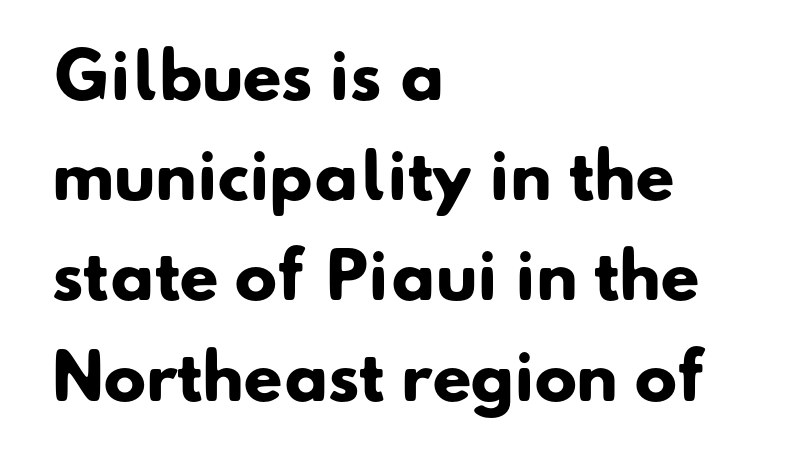
The rendering uses natural spacing where letterforms have individual widths. The glyphs in this specimen are sans serif. Notice how descenders clear the ascenders below comfortably — that's standard leading. A student would call this left alignment; a typographer would say flush left, rag right. Lines of text with bare space underneath. The letters sit at their default tracking, neither squeezed nor spread.
